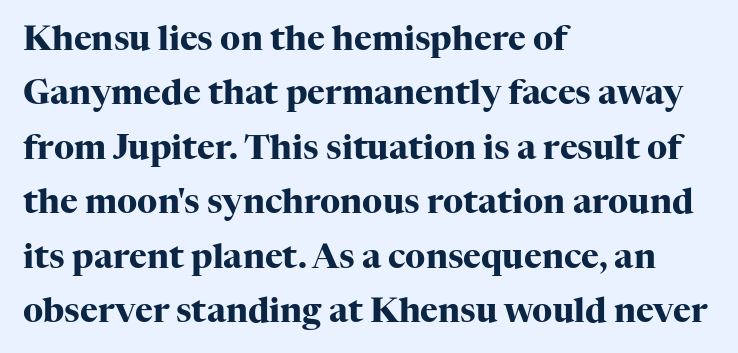
Q: Is the text bold? A: Yes.
Q: Is the text italic (slanted)? A: No, it is upright.
Q: Is the typeface a serif or a sans-serif typeface? A: Serif.
Q: Is the text underlined? A: No.
Q: How is the paragraph aligned? A: Left-aligned.
Q: Is the spacing between letters normal or unusually wide? A: Normal.
Q: Is the spacing between lines tight, normal or loose? A: Normal.
Q: Width (condensed, normal, or wide)? A: Normal.
Q: Stroke contrast? A: High.
Q: x-height? A: Medium.
Q: Monospaced? A: No.
